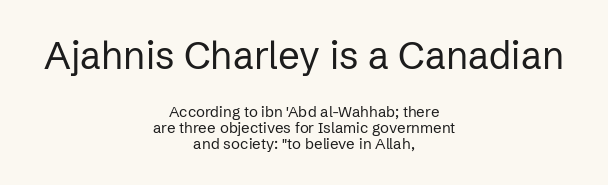
Short note: letters normally spaced. Each line is balanced around a shared central axis. Style check: upright. Block one is the big one; block two sits smaller underneath. One glance says dense: line gaps are narrower than usual.
